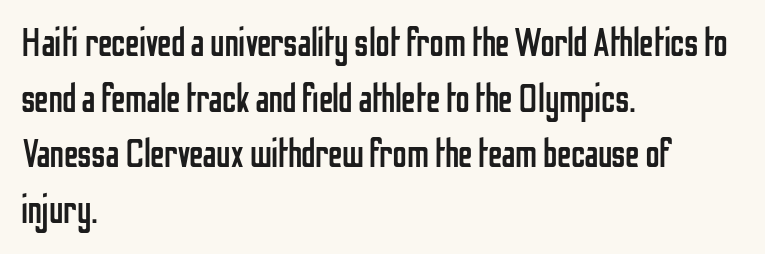
The image shows 40 px regular-weight, condensed sans-serif type, upright; set left-aligned, normal line spacing (1.39x), normal letter spacing, not underlined; low stroke contrast and a medium x-height.
